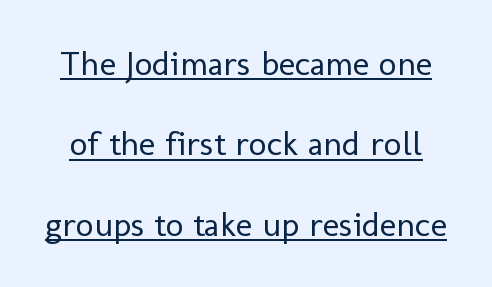
Each letter keeps its own natural width here, so spacing adapts to shape. The type is set solid horizontally, with unmodified tracking. Look at the bottom of the vertical strokes: they stop flat, with no serifs. How would I describe the line gaps? Wide and relaxed.
